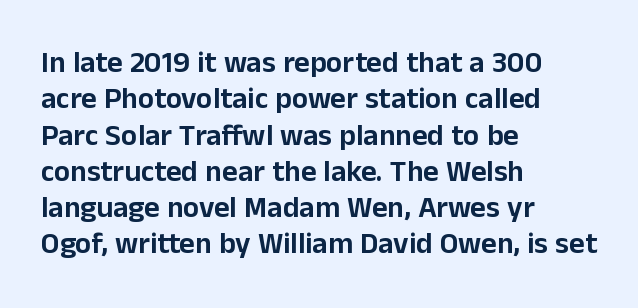
{"serif": "no", "italic": "no", "width": "normal", "stroke_contrast": "low", "x_height": "medium", "monospaced": "no", "underline": "no", "align": "left", "line_spacing_ratio": 1.21, "letter_spacing": "normal", "letter_spacing_em": 0.0, "glyph_px": 30}
